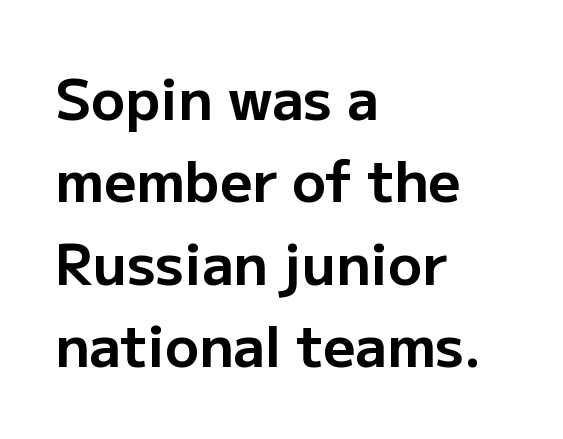
{"serif": "no", "italic": "no", "bold": "yes", "weight": "bold", "width": "normal", "stroke_contrast": "low", "x_height": "medium", "monospaced": "no", "underline": "no", "align": "left", "line_spacing": "normal", "line_spacing_ratio": 1.47, "letter_spacing": "normal", "letter_spacing_em": 0.0, "glyph_px": 56}
